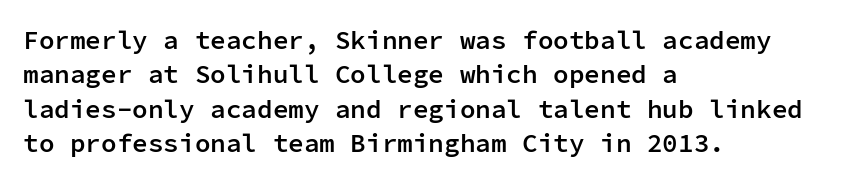
The image shows 26 px text type, upright; set left-aligned, normal line spacing (1.32x), normal letter spacing, not underlined.
